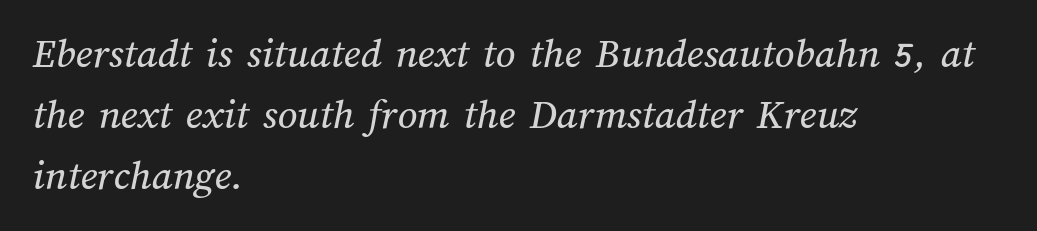
The image shows 43 px text type; set left-aligned, normal line spacing (1.42x), normal letter spacing, not underlined; medium stroke contrast and a medium x-height.
